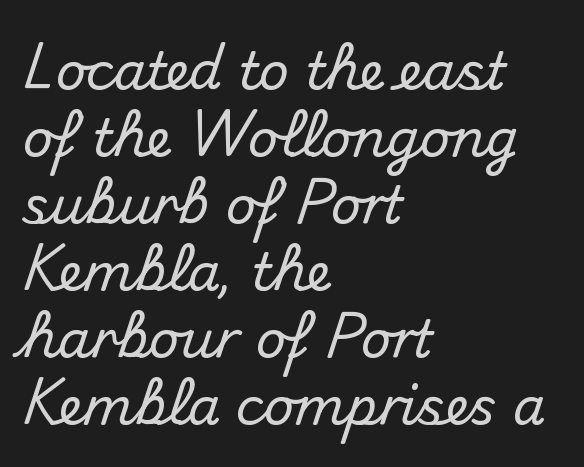
Q: Is the text italic (slanted)? A: Yes.
Q: Is the typeface a serif or a sans-serif typeface? A: Sans-serif.
Q: Is the text underlined? A: No.
Q: How is the paragraph aligned? A: Left-aligned.
Q: Is the spacing between letters normal or unusually wide? A: Normal.
Q: Is the spacing between lines tight, normal or loose? A: Normal.
Q: Width (condensed, normal, or wide)? A: Normal.
Q: Stroke contrast? A: Medium.
Q: x-height? A: Small.
Q: Monospaced? A: No.
